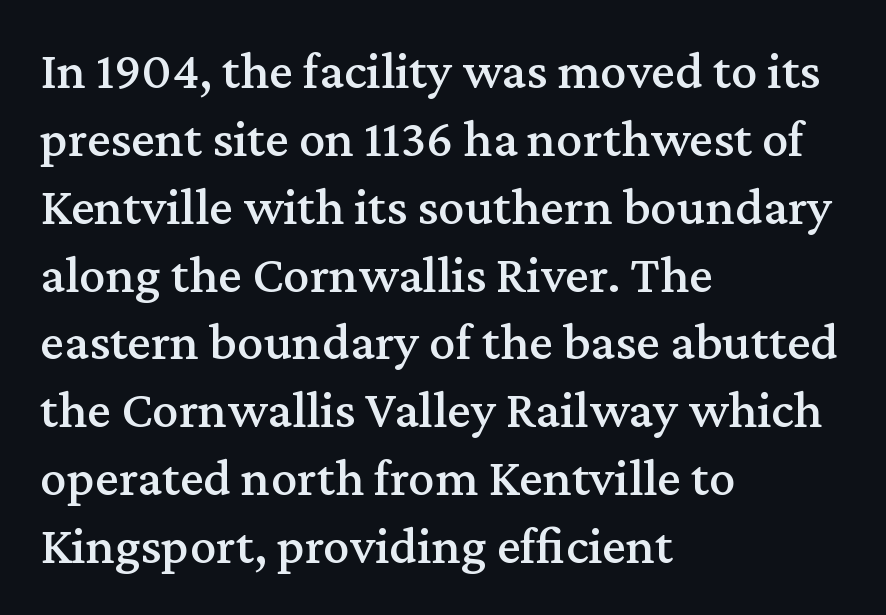
The image shows 53 px serif type, upright; set left-aligned, normal line spacing (1.28x), normal letter spacing, not underlined; medium stroke contrast and a medium x-height.
